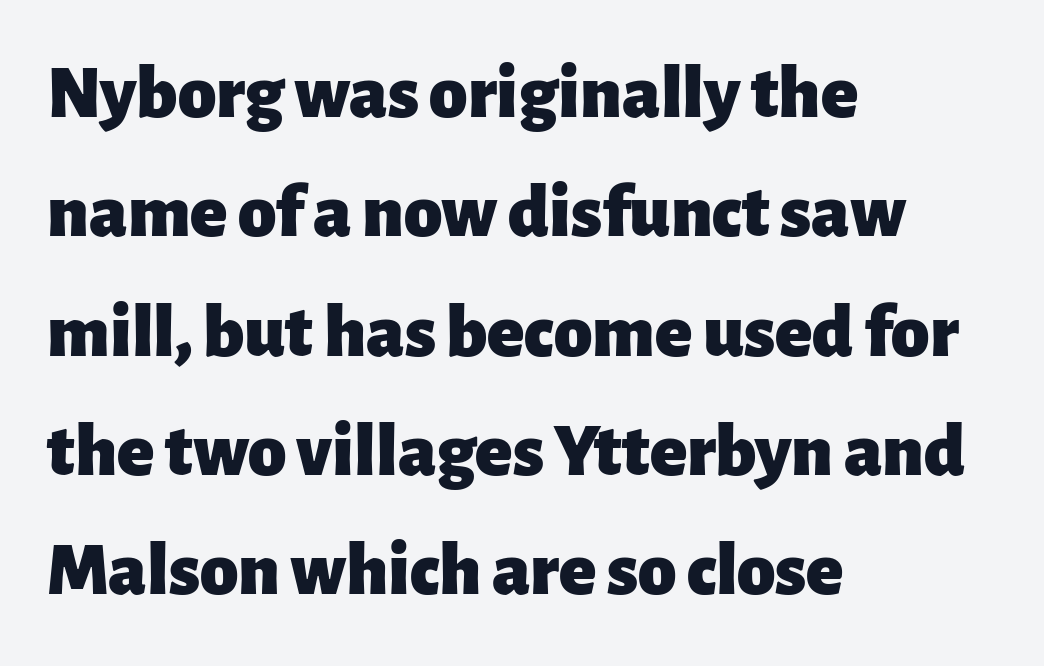
{"serif": "no", "italic": "no", "bold": "yes", "weight": "heavy", "width": "normal", "stroke_contrast": "low", "x_height": "medium", "monospaced": "no", "underline": "no", "align": "left", "line_spacing": "normal", "line_spacing_ratio": 1.55, "letter_spacing": "normal", "letter_spacing_em": 0.0, "glyph_px": 77}
